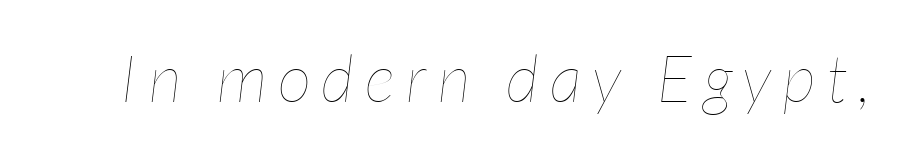
The area under the type is left untouched. If you drew a line through each stem, it would be angled. Weight: in the light-to-regular range. Each letter keeps its own natural width here, so spacing adapts to shape.
